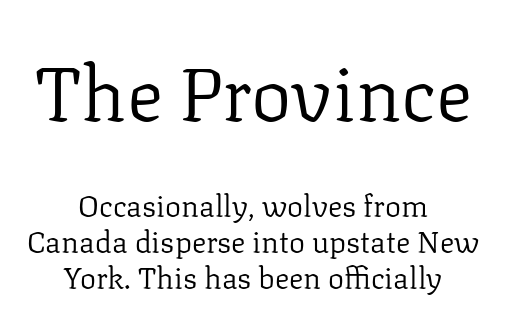
{"serif": "yes", "italic": "no", "bold": "no", "weight": "regular", "width": "normal", "stroke_contrast": "low", "x_height": "medium", "monospaced": "no", "underline": "no", "align": "center", "line_spacing_ratio": 1.21, "letter_spacing": "normal", "letter_spacing_em": 0.0, "larger_block": "first", "size_ratio": 2.53, "glyph_px": 76}
